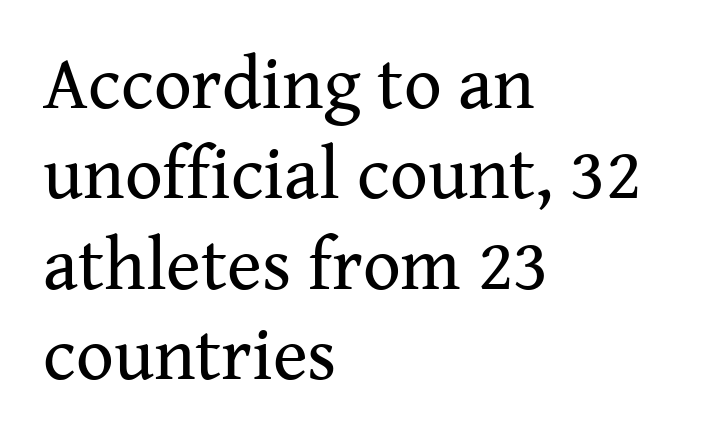
The image shows 74 px regular-weight serif type, upright; set left-aligned, line spacing 1.22x, normal letter spacing, not underlined; medium stroke contrast and a medium x-height.
